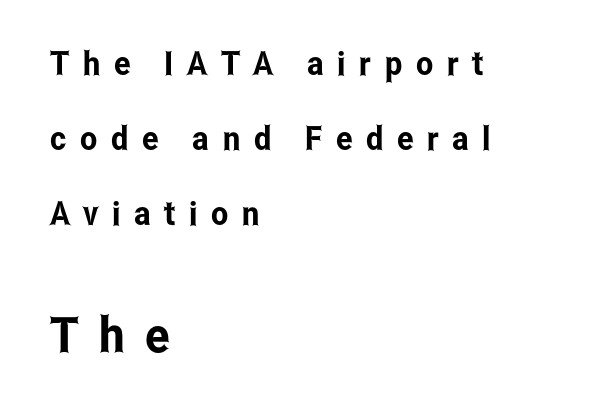
The passage shown stacks its lines with a broad gap. Varying glyph widths throughout — classic text-font behaviour. Does the copy run flush right? No — it runs flush left. The tracking reads as deliberately expanded to a designer's eye.
